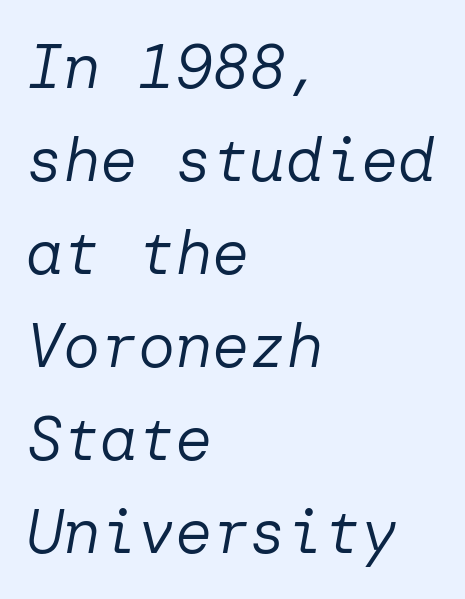
The image shows 62 px regular-weight type, italic (leaning right); set left-aligned, normal line spacing (1.5x), normal letter spacing, not underlined; low stroke contrast and a medium x-height.
